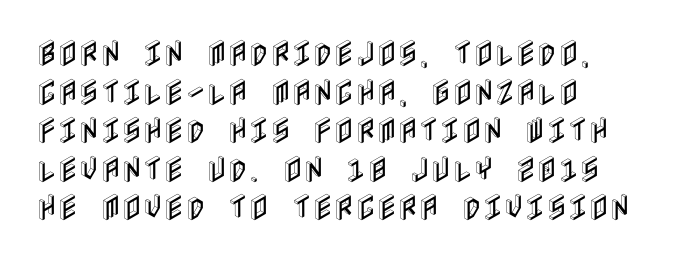
Q: Is the text italic (slanted)? A: No, it is upright.
Q: Is the text underlined? A: No.
Q: How is the paragraph aligned? A: Left-aligned.
Q: Is the spacing between letters normal or unusually wide? A: Normal.
Q: Is the spacing between lines tight, normal or loose? A: Normal.
Q: Width (condensed, normal, or wide)? A: Condensed.
Q: x-height? A: Large.
